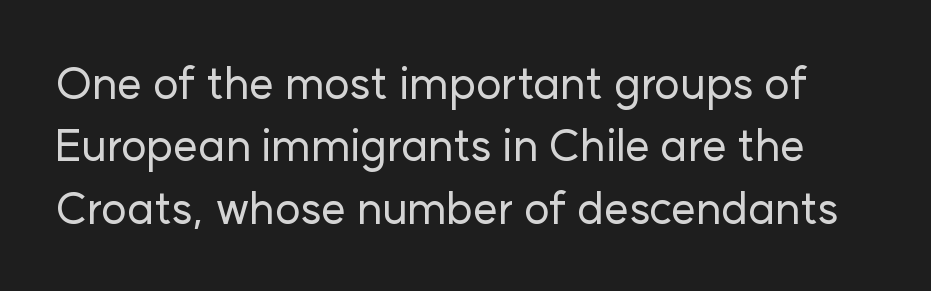
Q: Is the text italic (slanted)? A: No, it is upright.
Q: Is the typeface a serif or a sans-serif typeface? A: Sans-serif.
Q: Is the text underlined? A: No.
Q: Is the spacing between letters normal or unusually wide? A: Normal.
Q: Is the spacing between lines tight, normal or loose? A: Normal.
Q: Width (condensed, normal, or wide)? A: Normal.
Q: Stroke contrast? A: Low.
Q: x-height? A: Medium.
Q: Monospaced? A: No.
